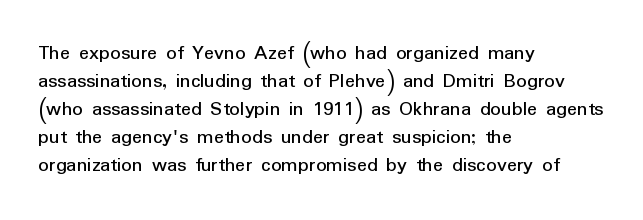
Q: Is the text bold? A: No.
Q: Is the text italic (slanted)? A: No, it is upright.
Q: Is the text underlined? A: No.
Q: How is the paragraph aligned? A: Left-aligned.
Q: Is the spacing between letters normal or unusually wide? A: Normal.
Q: Is the spacing between lines tight, normal or loose? A: Normal.
